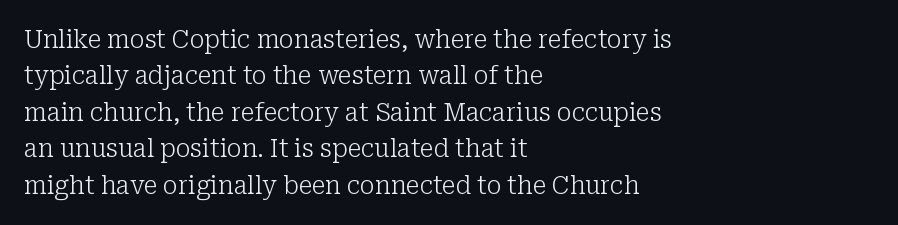
{"italic": "no", "bold": "no", "underline": "no", "align": "left", "line_spacing": "normal", "line_spacing_ratio": 1.46, "letter_spacing": "normal", "letter_spacing_em": 0.0, "glyph_px": 25}
